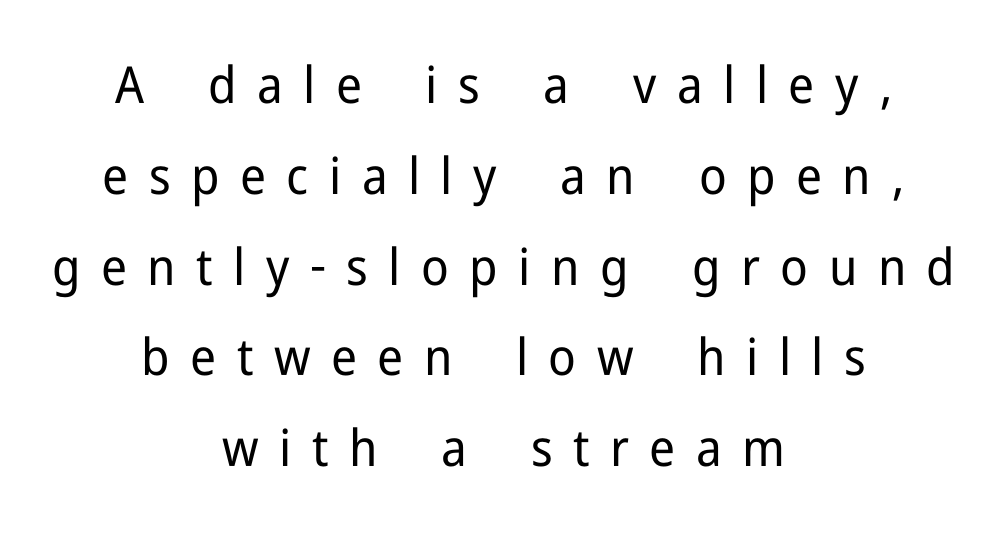
The image shows 51 px regular-weight sans-serif type, upright; set centered, line spacing 1.78x, unusually wide letter spacing (+0.4 em), not underlined; low stroke contrast and a medium x-height.
